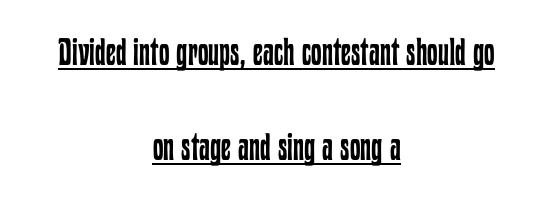
The image shows 38 px regular-weight, condensed type, upright; set centered, loose line spacing (2.49x), normal letter spacing, underlined; low stroke contrast and a medium x-height.
